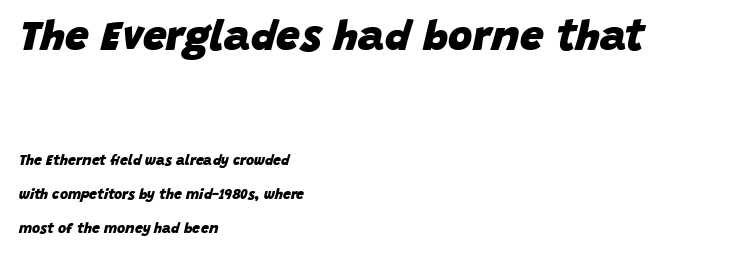
Q: Is the text bold? A: Yes.
Q: Is the text italic (slanted)? A: Yes, it leans right by about 15 degrees.
Q: Is the text underlined? A: No.
Q: How is the paragraph aligned? A: Left-aligned.
Q: Is the spacing between letters normal or unusually wide? A: Normal.
Q: Is the spacing between lines tight, normal or loose? A: Loose.
Q: Which block of text is set in a larger size, the first (top) or the second (bottom)? A: The first (top) one.
Q: Width (condensed, normal, or wide)? A: Normal.
Q: Stroke contrast? A: Low.
Q: x-height? A: Large.
Q: Monospaced? A: No.
